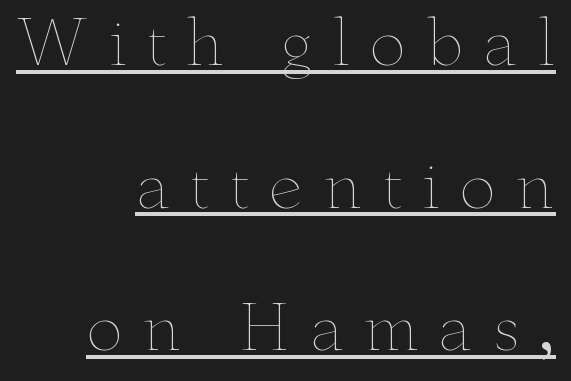
{"italic": "no", "bold": "no", "weight": "thin", "width": "wide", "stroke_contrast": "low", "x_height": "small", "monospaced": "no", "underline": "yes", "align": "right", "line_spacing": "loose", "line_spacing_ratio": 2.3, "letter_spacing": "wide", "letter_spacing_em": 0.31, "glyph_px": 62}
